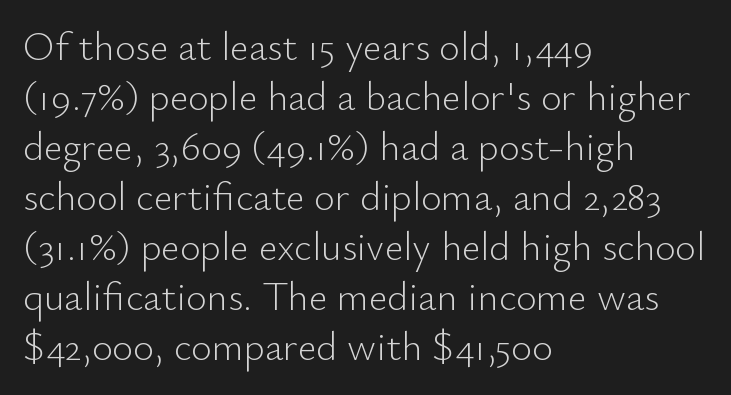
Q: Is the text bold? A: No.
Q: Is the text italic (slanted)? A: No, it is upright.
Q: Is the typeface a serif or a sans-serif typeface? A: Sans-serif.
Q: Is the text underlined? A: No.
Q: How is the paragraph aligned? A: Left-aligned.
Q: Is the spacing between letters normal or unusually wide? A: Normal.
Q: Is the spacing between lines tight, normal or loose? A: Normal.
Q: Width (condensed, normal, or wide)? A: Normal.
Q: Stroke contrast? A: Low.
Q: x-height? A: Small.
Q: Monospaced? A: No.
